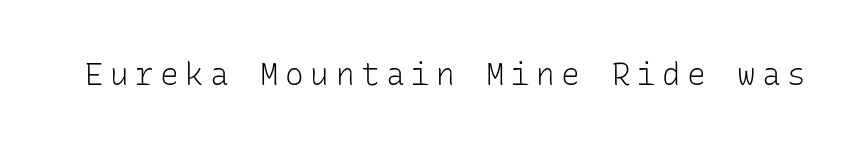
{"serif": "no", "italic": "no", "bold": "no", "weight": "light", "width": "normal", "stroke_contrast": "low", "x_height": "medium", "monospaced": "yes", "underline": "no", "letter_spacing": "wide", "letter_spacing_em": 0.21, "glyph_px": 31}
